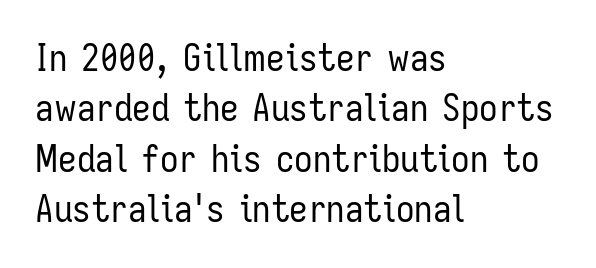
The image shows 37 px regular-weight, condensed sans-serif type, upright; set left-aligned, normal line spacing (1.36x), normal letter spacing, not underlined; low stroke contrast and a medium x-height.
